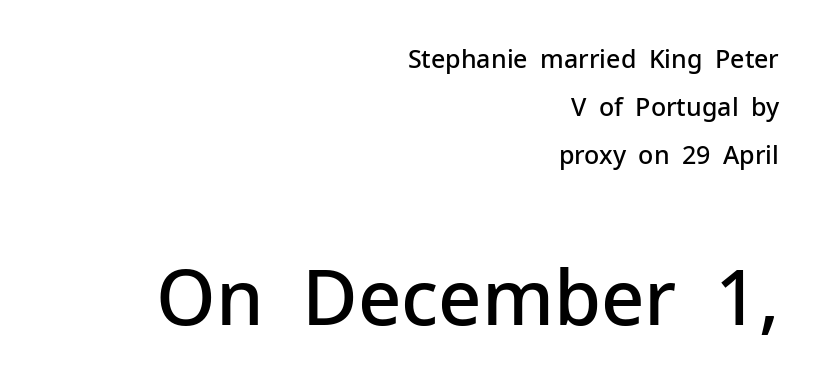
{"serif": "no", "italic": "no", "bold": "semi", "weight": "semibold", "width": "normal", "stroke_contrast": "low", "x_height": "medium", "monospaced": "no", "underline": "no", "align": "right", "line_spacing": "loose", "line_spacing_ratio": 1.93, "letter_spacing": "normal", "letter_spacing_em": 0.0, "larger_block": "second", "size_ratio": 3.04, "glyph_px": 76}
